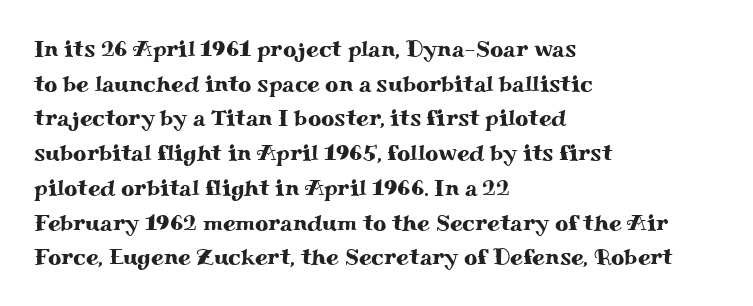
The image shows 23 px text type, upright; set left-aligned, normal line spacing (1.51x), normal letter spacing, not underlined.
